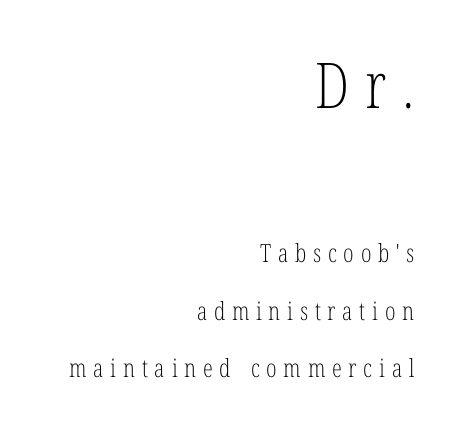
Q: Is the text bold? A: No.
Q: Is the text italic (slanted)? A: No, it is upright.
Q: Is the typeface a serif or a sans-serif typeface? A: Serif.
Q: Is the text underlined? A: No.
Q: How is the paragraph aligned? A: Right-aligned.
Q: Is the spacing between letters normal or unusually wide? A: Unusually wide.
Q: Is the spacing between lines tight, normal or loose? A: Loose.
Q: Which block of text is set in a larger size, the first (top) or the second (bottom)? A: The first (top) one.
Q: Width (condensed, normal, or wide)? A: Condensed.
Q: Stroke contrast? A: Low.
Q: x-height? A: Medium.
Q: Monospaced? A: No.
